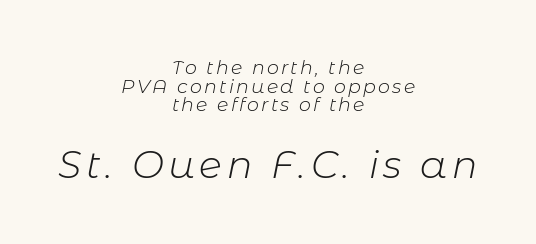
Both edges are ragged and mirror each other, which tells us the setting is centered. Counters stay open thanks to moderate or lighter strokes. The passage shown is not underscored anywhere. The second block has been scaled up relative to the first. Style check: oblique.
